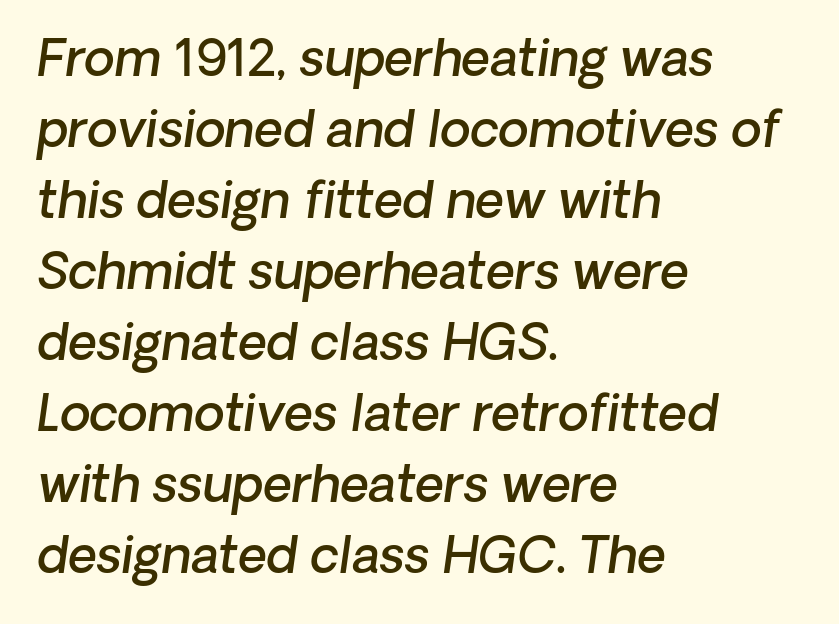
Q: Is the text bold? A: Semi-bold.
Q: Is the typeface a serif or a sans-serif typeface? A: Sans-serif.
Q: Is the text underlined? A: No.
Q: How is the paragraph aligned? A: Left-aligned.
Q: Is the spacing between letters normal or unusually wide? A: Normal.
Q: Is the spacing between lines tight, normal or loose? A: Normal.
Q: Width (condensed, normal, or wide)? A: Normal.
Q: Stroke contrast? A: Low.
Q: x-height? A: Medium.
Q: Monospaced? A: No.
